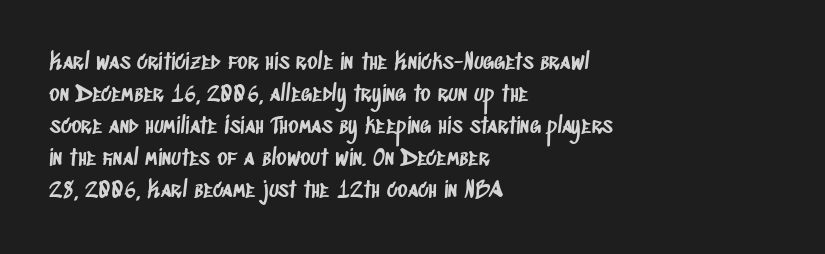
Casual observation: everything's shoved over to the left. Descenders are the only things crossing below the line. The space between consecutive lines is moderate. The letters sit at their default tracking, neither squeezed nor spread.
